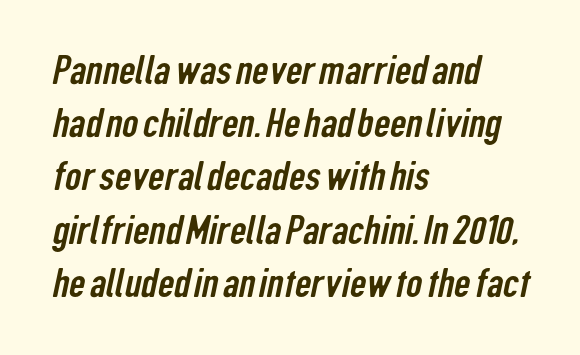
Q: Is the typeface a serif or a sans-serif typeface? A: Sans-serif.
Q: Is the text underlined? A: No.
Q: How is the paragraph aligned? A: Left-aligned.
Q: Is the spacing between letters normal or unusually wide? A: Normal.
Q: Is the spacing between lines tight, normal or loose? A: Normal.
Q: Width (condensed, normal, or wide)? A: Condensed.
Q: Stroke contrast? A: Low.
Q: x-height? A: Medium.
Q: Monospaced? A: No.
